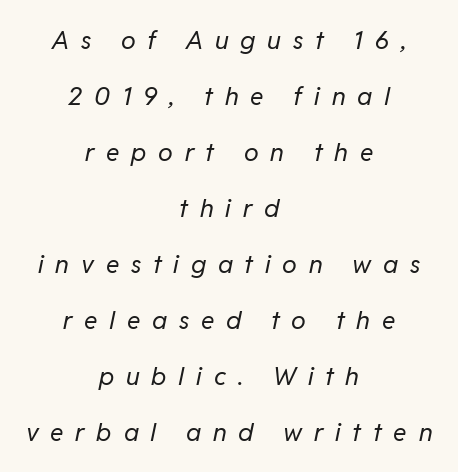
Q: Is the text bold? A: No.
Q: Is the text italic (slanted)? A: Yes, it leans right by about 11 degrees.
Q: Is the text underlined? A: No.
Q: How is the paragraph aligned? A: Centered.
Q: Is the spacing between letters normal or unusually wide? A: Unusually wide.
Q: Is the spacing between lines tight, normal or loose? A: Loose.
